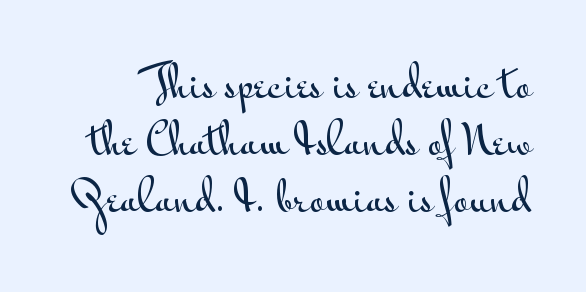
The image shows 41 px wide sans-serif type; set normal line spacing (1.39x), normal letter spacing, not underlined; medium stroke contrast and a small x-height.
